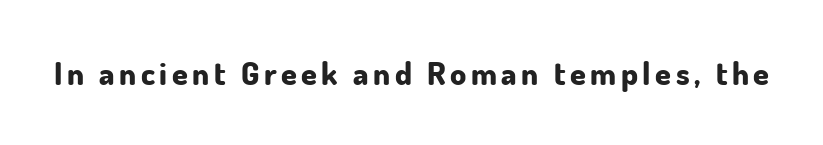
What kind of face is this? One without serifs — a sans. You could not count columns in this text — the font is proportionally spaced. This sample uses an upright cut, with every glyph sitting square on the baseline. The letters are bold, with thick, heavy strokes.
